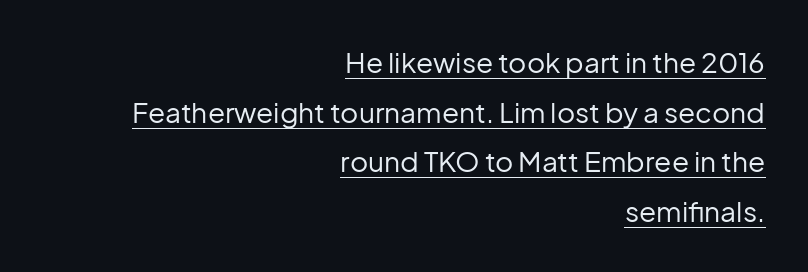
The image shows 28 px regular-weight sans-serif type, upright; set right-aligned, line spacing 1.77x, normal letter spacing, underlined; low stroke contrast and a medium x-height.
